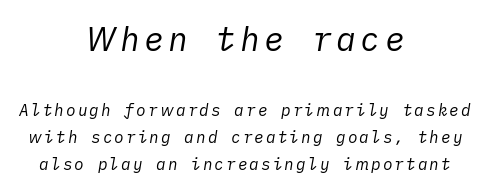
Q: Is the text bold? A: No.
Q: Is the text italic (slanted)? A: Yes, it leans right by about 10 degrees.
Q: Is the text underlined? A: No.
Q: How is the paragraph aligned? A: Centered.
Q: Is the spacing between lines tight, normal or loose? A: Normal.
Q: Which block of text is set in a larger size, the first (top) or the second (bottom)? A: The first (top) one.
Q: Width (condensed, normal, or wide)? A: Normal.
Q: Stroke contrast? A: Low.
Q: x-height? A: Medium.
